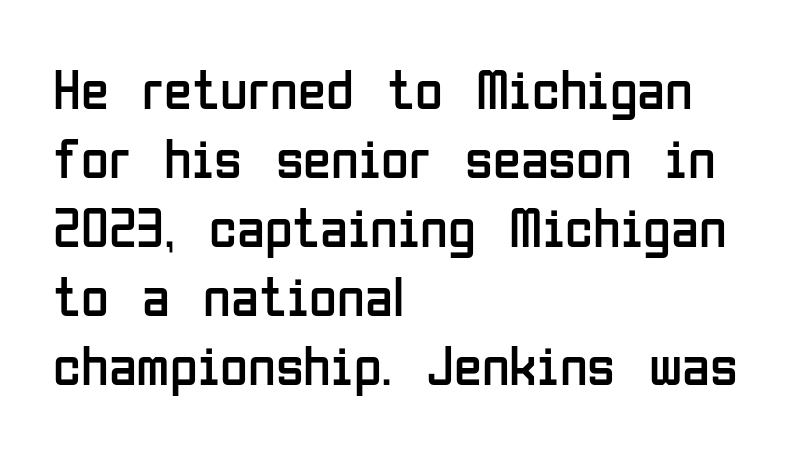
{"serif": "no", "italic": "no", "bold": "no", "weight": "regular", "width": "condensed", "stroke_contrast": "low", "x_height": "medium", "monospaced": "no", "underline": "no", "align": "left", "line_spacing_ratio": 1.21, "letter_spacing": "normal", "letter_spacing_em": 0.0, "glyph_px": 57}
